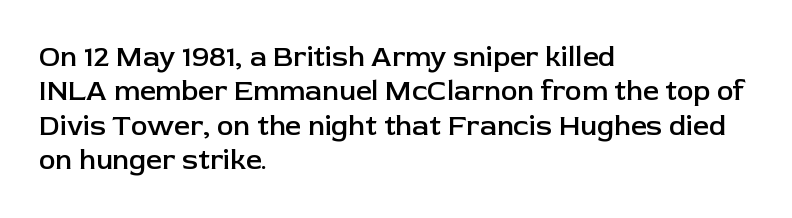
{"serif": "no", "italic": "no", "bold": "semi", "weight": "semibold", "width": "normal", "stroke_contrast": "low", "x_height": "medium", "monospaced": "no", "underline": "no", "align": "left", "line_spacing_ratio": 1.23, "letter_spacing": "normal", "letter_spacing_em": 0.0, "glyph_px": 28}
